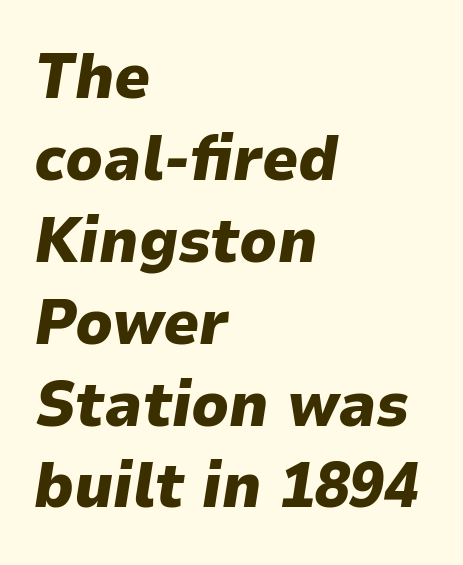
Q: Is the text bold? A: Yes.
Q: Is the text italic (slanted)? A: Yes, it leans right by about 9 degrees.
Q: Is the text underlined? A: No.
Q: How is the paragraph aligned? A: Left-aligned.
Q: Is the spacing between letters normal or unusually wide? A: Normal.
Q: Is the spacing between lines tight, normal or loose? A: Normal.
Q: Width (condensed, normal, or wide)? A: Normal.
Q: Stroke contrast? A: Low.
Q: x-height? A: Medium.
Q: Monospaced? A: No.
